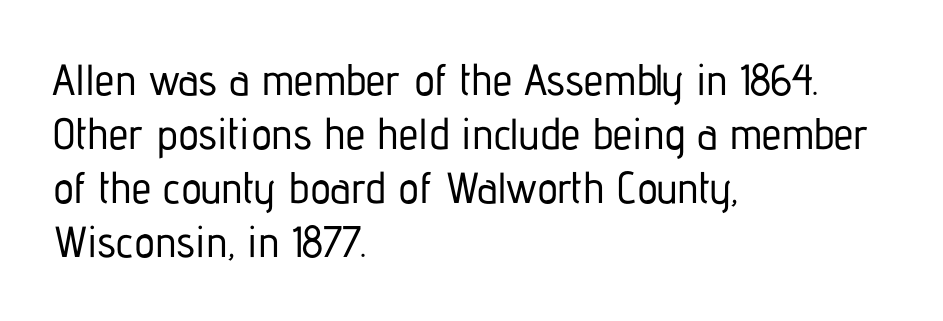
Q: Is the text italic (slanted)? A: No, it is upright.
Q: Is the typeface a serif or a sans-serif typeface? A: Sans-serif.
Q: Is the text underlined? A: No.
Q: How is the paragraph aligned? A: Left-aligned.
Q: Is the spacing between letters normal or unusually wide? A: Normal.
Q: Width (condensed, normal, or wide)? A: Condensed.
Q: Stroke contrast? A: Low.
Q: x-height? A: Medium.
Q: Monospaced? A: No.
